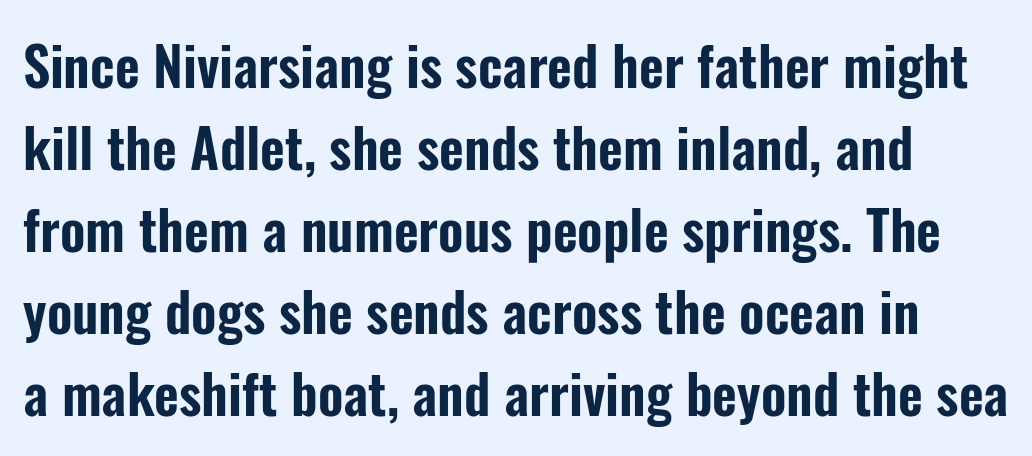
Does extra space separate the letters? No, they use regular spacing. Whoever set this chose a conventional vertical rhythm. The rendering uses natural spacing where letterforms have individual widths. Check the space under the baseline: it is left empty. Does the type have serifs? No, each stem ends abruptly.
